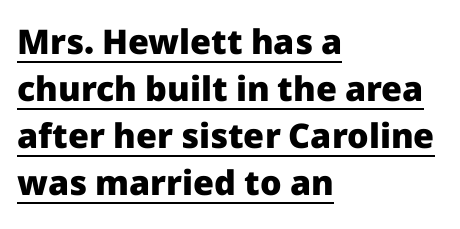
Q: Is the text bold? A: Yes.
Q: Is the text italic (slanted)? A: No, it is upright.
Q: Is the typeface a serif or a sans-serif typeface? A: Sans-serif.
Q: Is the text underlined? A: Yes.
Q: How is the paragraph aligned? A: Left-aligned.
Q: Is the spacing between letters normal or unusually wide? A: Normal.
Q: Is the spacing between lines tight, normal or loose? A: Normal.
Q: Width (condensed, normal, or wide)? A: Normal.
Q: Stroke contrast? A: Low.
Q: x-height? A: Medium.
Q: Monospaced? A: No.
